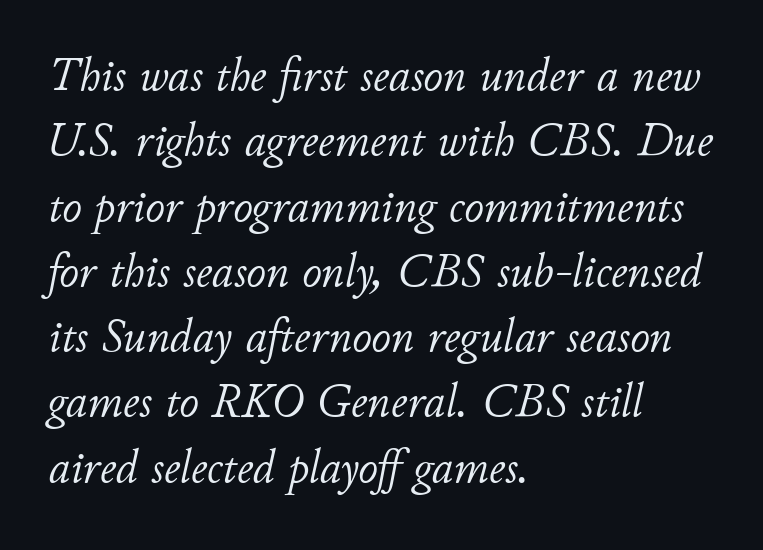
{"italic": "yes", "lean": "right", "slant_degrees": 11, "bold": "no", "weight": "light", "width": "normal", "stroke_contrast": "low", "x_height": "small", "monospaced": "no", "underline": "no", "align": "left", "line_spacing": "normal", "line_spacing_ratio": 1.36, "letter_spacing": "normal", "letter_spacing_em": 0.0, "glyph_px": 48}
